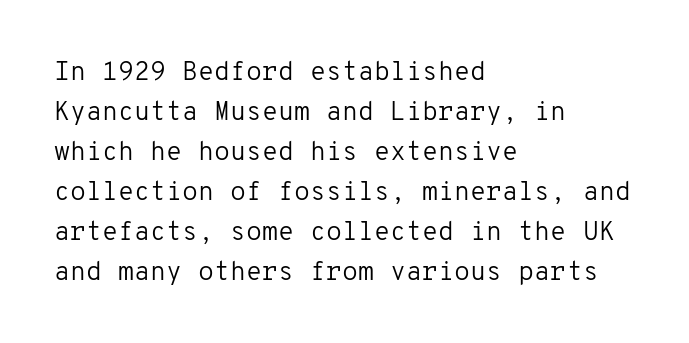
The image shows 26 px text type, upright; set left-aligned, normal line spacing (1.54x), normal letter spacing, not underlined.
